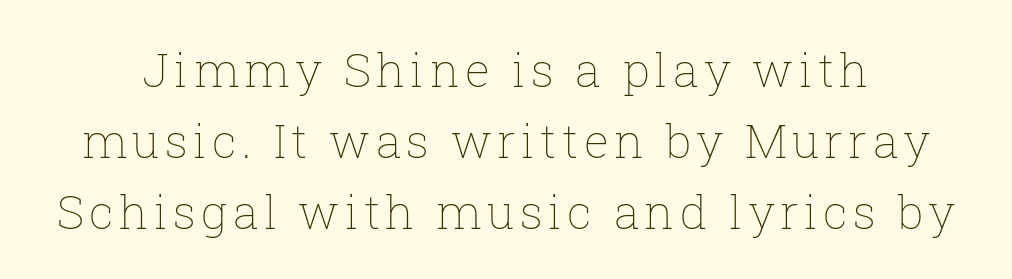
{"italic": "no", "bold": "no", "weight": "thin", "width": "normal", "stroke_contrast": "low", "x_height": "medium", "monospaced": "no", "underline": "no", "line_spacing": "normal", "line_spacing_ratio": 1.51, "glyph_px": 47}
